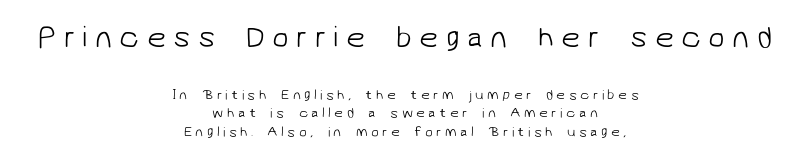
Unmarked baselines from the first word to the last. The face used here is proportionally spaced, like ordinary book or web type. Does the leading feel generous? No, just average. Spacing between characters has been opened up far beyond the box default. You can tell from the bare stems that sans-serif type was used. The passage shown is not bold in any degree.
